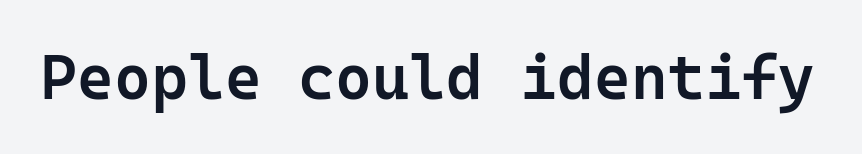
{"serif": "no", "italic": "no", "bold": "semi", "weight": "semibold", "width": "normal", "stroke_contrast": "low", "x_height": "medium", "underline": "no", "letter_spacing": "normal", "letter_spacing_em": 0.0, "glyph_px": 63}
